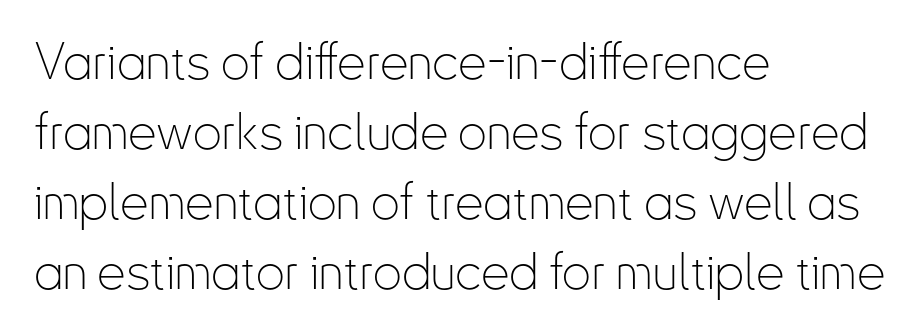
Only glyphs here, with clear space below each row. No extra ink here — the face is not bold. A typesetter would call this leading conventional body-copy spacing. Style check: upright.
